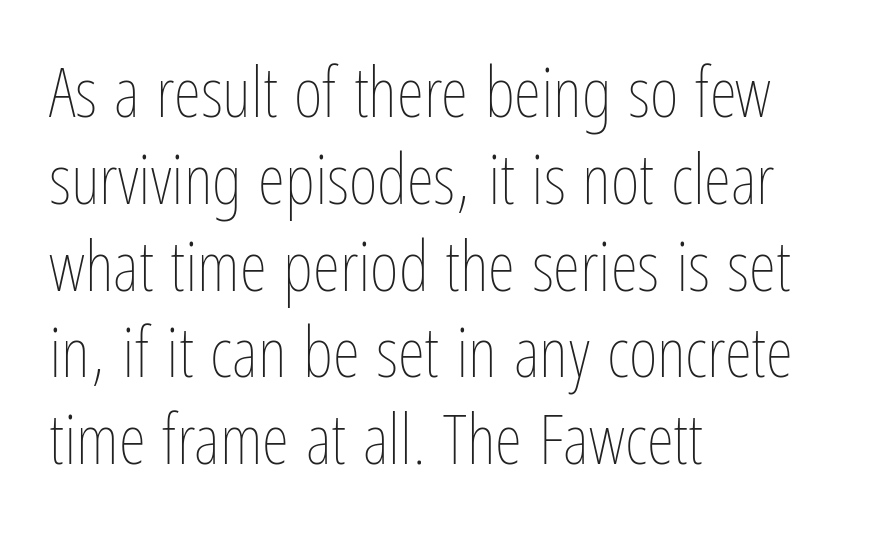
The image shows 70 px thin, condensed type, upright; set left-aligned, line spacing 1.24x, normal letter spacing, not underlined; low stroke contrast and a medium x-height.
